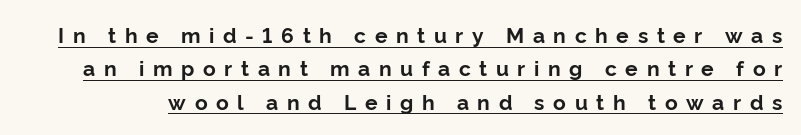
{"italic": "no", "bold": "yes", "underline": "yes", "line_spacing": "normal", "line_spacing_ratio": 1.59, "letter_spacing": "wide", "letter_spacing_em": 0.41, "glyph_px": 21}
